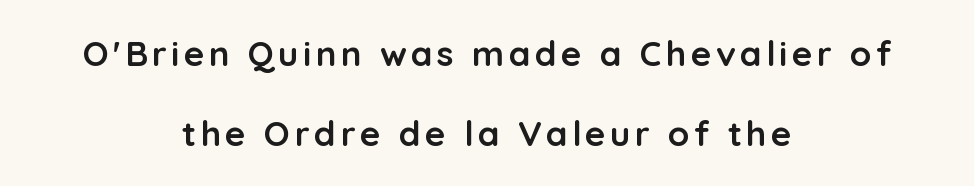
The image shows 35 px semibold sans-serif type, upright; set centered, loose line spacing (2.28x), not underlined; low stroke contrast and a medium x-height.
